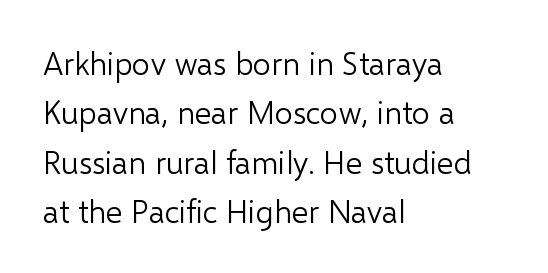
The image shows 32 px light sans-serif type, upright; set left-aligned, normal line spacing (1.54x), normal letter spacing, not underlined; low stroke contrast and a medium x-height.
